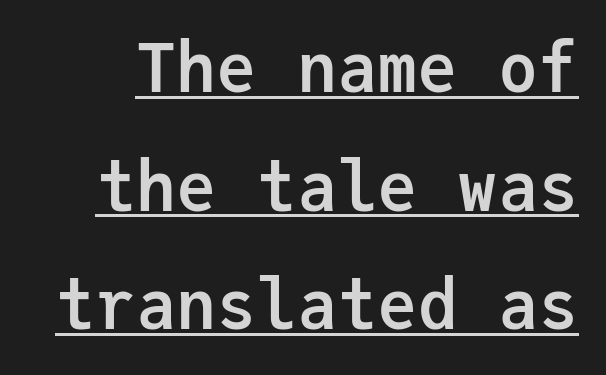
{"serif": "no", "italic": "no", "bold": "yes", "weight": "semibold", "width": "normal", "stroke_contrast": "low", "x_height": "medium", "monospaced": "yes", "underline": "yes", "line_spacing_ratio": 1.77, "letter_spacing": "normal", "letter_spacing_em": 0.0, "glyph_px": 67}
